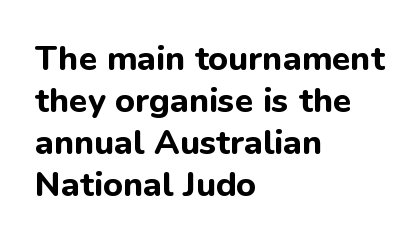
Q: Is the text bold? A: Yes.
Q: Is the text italic (slanted)? A: No, it is upright.
Q: Is the typeface a serif or a sans-serif typeface? A: Sans-serif.
Q: Is the text underlined? A: No.
Q: How is the paragraph aligned? A: Left-aligned.
Q: Is the spacing between letters normal or unusually wide? A: Normal.
Q: Width (condensed, normal, or wide)? A: Normal.
Q: Stroke contrast? A: Low.
Q: x-height? A: Medium.
Q: Monospaced? A: No.
